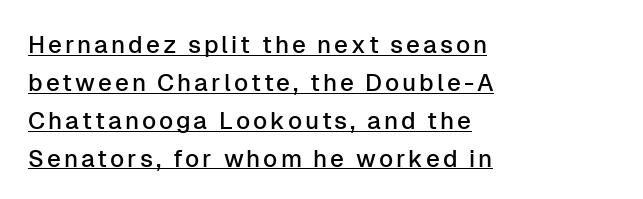
The image shows 24 px text type, upright; set left-aligned, normal line spacing (1.58x), underlined.
